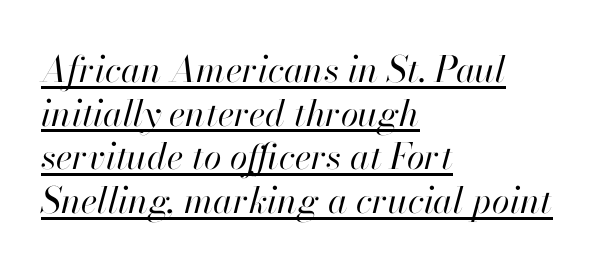
Q: Is the text bold? A: No.
Q: Is the text italic (slanted)? A: Yes, it leans right by about 13 degrees.
Q: Is the text underlined? A: Yes.
Q: How is the paragraph aligned? A: Left-aligned.
Q: Is the spacing between letters normal or unusually wide? A: Normal.
Q: Width (condensed, normal, or wide)? A: Normal.
Q: Stroke contrast? A: High.
Q: x-height? A: Small.
Q: Monospaced? A: No.
